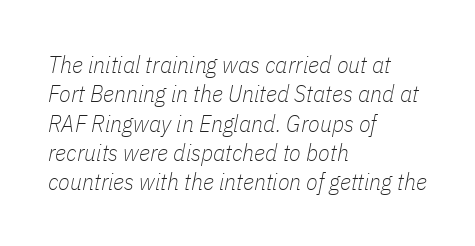
{"italic": "yes", "lean": "right", "slant_degrees": 11, "bold": "no", "underline": "no", "align": "left", "line_spacing_ratio": 1.22, "letter_spacing": "normal", "letter_spacing_em": 0.0, "glyph_px": 24}
